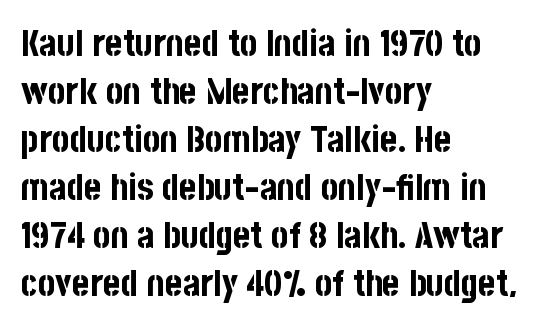
{"serif": "no", "italic": "no", "bold": "yes", "weight": "bold", "width": "condensed", "stroke_contrast": "low", "x_height": "large", "monospaced": "no", "underline": "no", "align": "left", "line_spacing": "normal", "line_spacing_ratio": 1.3, "letter_spacing": "normal", "letter_spacing_em": 0.0, "glyph_px": 37}
